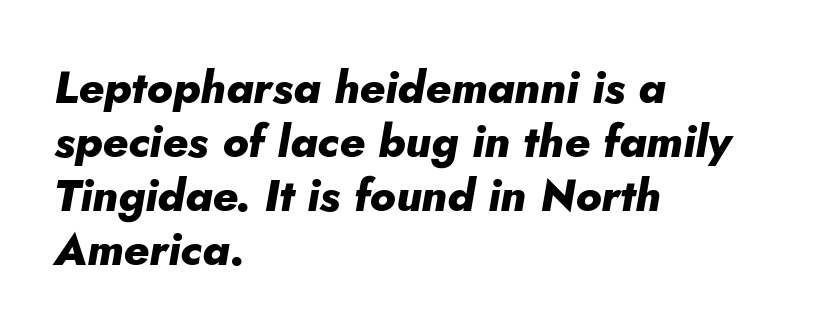
The image shows 45 px heavy type, italic (leaning right); set left-aligned, line spacing 1.2x, normal letter spacing, not underlined; low stroke contrast and a small x-height.
